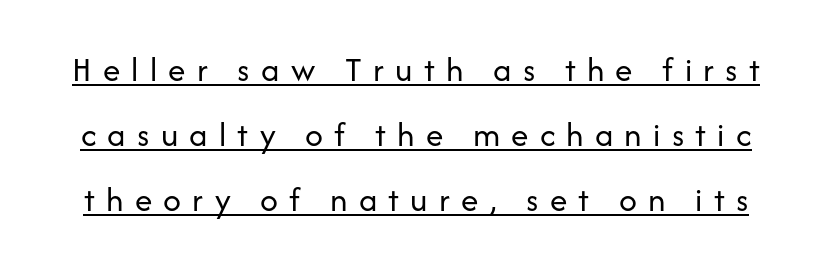
{"serif": "no", "italic": "no", "bold": "no", "weight": "regular", "width": "normal", "stroke_contrast": "low", "x_height": "medium", "monospaced": "no", "underline": "yes", "line_spacing_ratio": 1.86, "letter_spacing": "wide", "letter_spacing_em": 0.32, "glyph_px": 35}
